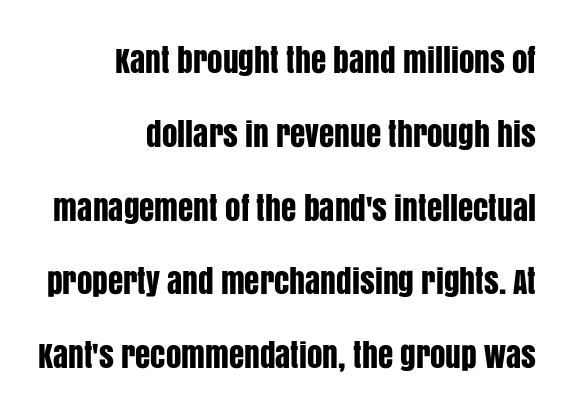
Q: Is the text italic (slanted)? A: No, it is upright.
Q: Is the typeface a serif or a sans-serif typeface? A: Sans-serif.
Q: Is the text underlined? A: No.
Q: How is the paragraph aligned? A: Right-aligned.
Q: Is the spacing between letters normal or unusually wide? A: Normal.
Q: Is the spacing between lines tight, normal or loose? A: Loose.
Q: Width (condensed, normal, or wide)? A: Condensed.
Q: Stroke contrast? A: Low.
Q: x-height? A: Large.
Q: Monospaced? A: No.
